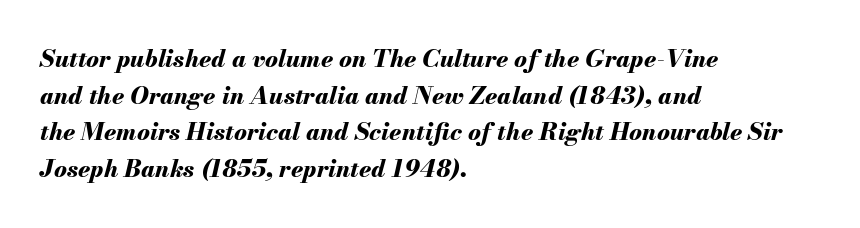
{"italic": "yes", "lean": "right", "slant_degrees": 13, "bold": "yes", "underline": "no", "align": "left", "line_spacing": "normal", "line_spacing_ratio": 1.53, "letter_spacing": "normal", "letter_spacing_em": 0.0, "glyph_px": 24}
